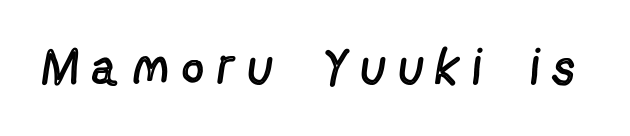
Q: Is the text bold? A: No.
Q: Is the typeface a serif or a sans-serif typeface? A: Sans-serif.
Q: Is the text underlined? A: No.
Q: Is the spacing between letters normal or unusually wide? A: Unusually wide.
Q: Width (condensed, normal, or wide)? A: Condensed.
Q: x-height? A: Medium.
Q: Monospaced? A: No.
